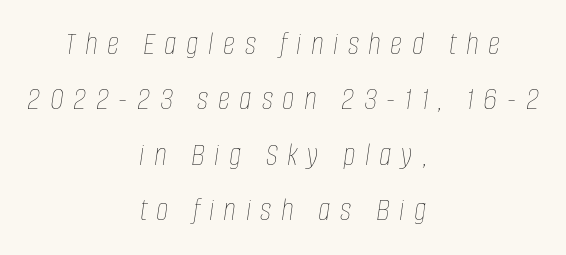
{"italic": "yes", "lean": "right", "slant_degrees": 8, "bold": "no", "weight": "thin", "width": "condensed", "stroke_contrast": "low", "x_height": "large", "monospaced": "no", "underline": "no", "align": "center", "line_spacing": "normal", "line_spacing_ratio": 1.63, "letter_spacing": "wide", "letter_spacing_em": 0.28, "glyph_px": 34}
